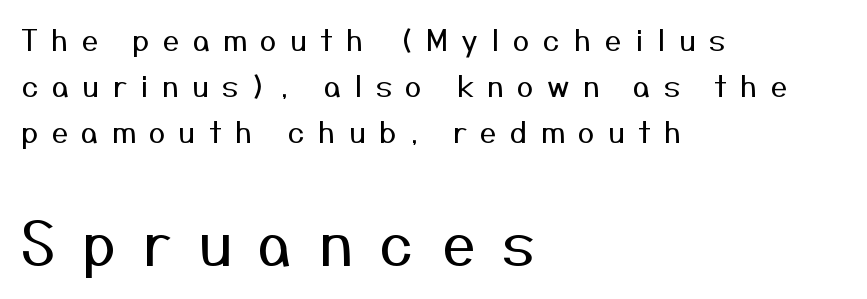
Caption: expanded tracking, letters set apart. These lines are rendered in a variable-pitch font. This rendering uses left alignment, leaving the right contour irregular. Successive baselines arrive at the customary interval.
